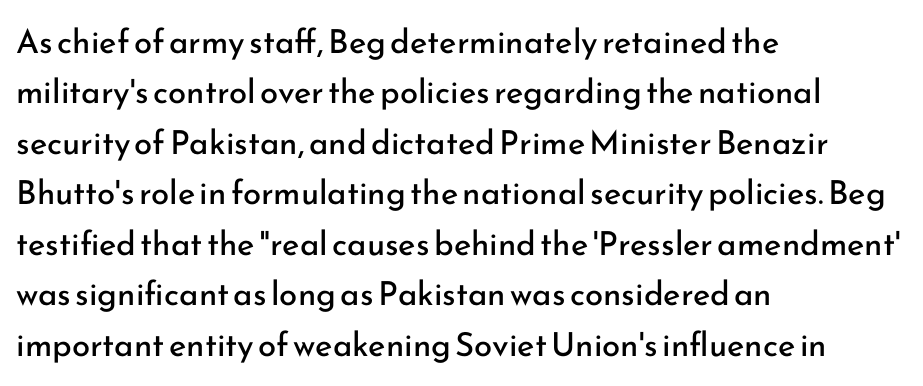
The image shows 33 px regular-weight sans-serif type, upright; set left-aligned, normal line spacing (1.53x), normal letter spacing, not underlined; low stroke contrast and a small x-height.
